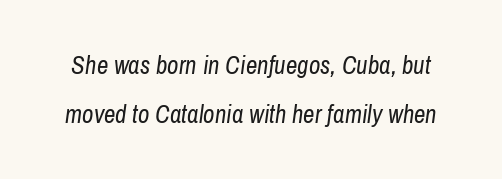
{"italic": "yes", "lean": "right", "slant_degrees": 8, "bold": "no", "underline": "no", "line_spacing": "loose", "line_spacing_ratio": 1.95, "letter_spacing": "normal", "letter_spacing_em": 0.0, "glyph_px": 25}
